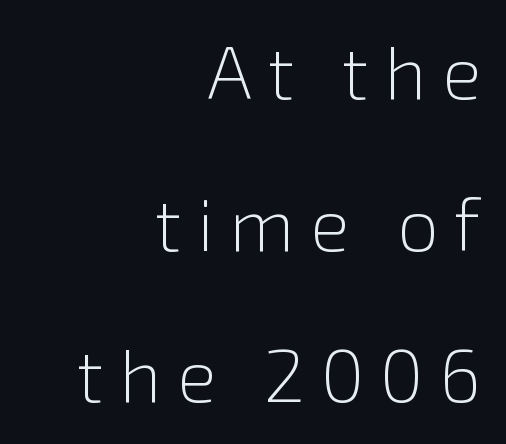
{"serif": "no", "italic": "no", "bold": "no", "weight": "light", "width": "normal", "x_height": "medium", "monospaced": "no", "underline": "no", "align": "right", "line_spacing": "loose", "line_spacing_ratio": 2.05, "letter_spacing": "wide", "letter_spacing_em": 0.21, "glyph_px": 74}
